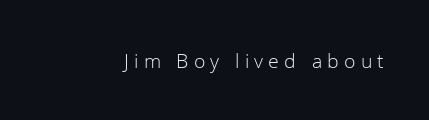
{"italic": "no", "bold": "no", "underline": "no", "letter_spacing": "wide", "letter_spacing_em": 0.25, "glyph_px": 21}
